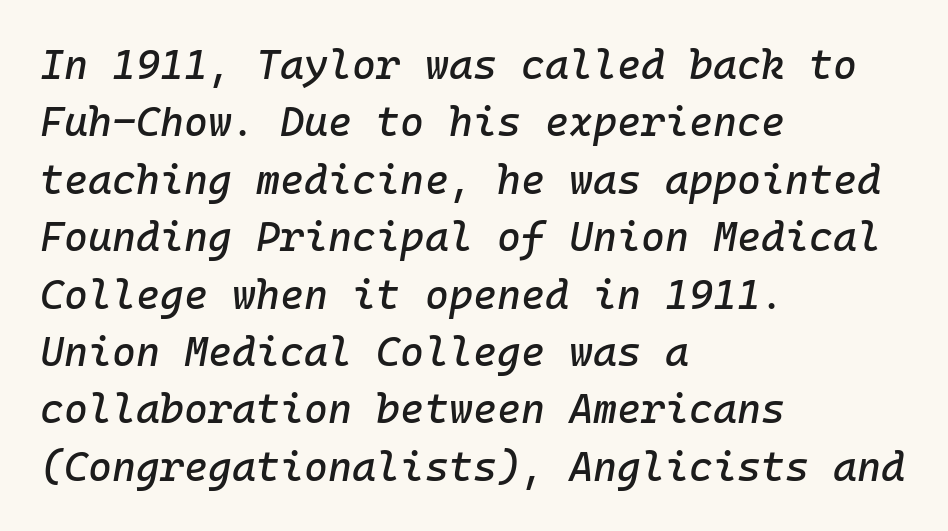
Students, observe: this is what conventionally led text looks like. Tracking here is standard; glyphs follow each other at the usual distance. Do the characters align in a grid? Yes, the font is monospaced. Slant detected: the letters are inclined.
